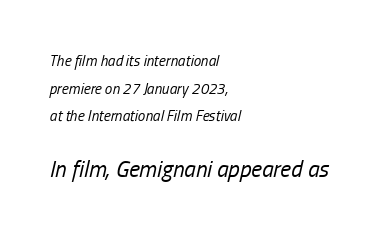
Every row of glyphs begins at an identical x-position on the left. Each word holds together tightly as a unit, with standard inter-letter gaps. The face used here has a pronounced slope to its letters. Letters rest on an invisible, unmarked baseline. Weight: not bold — regular or lighter. Two sizes are in play, and the larger belongs to the second block.
